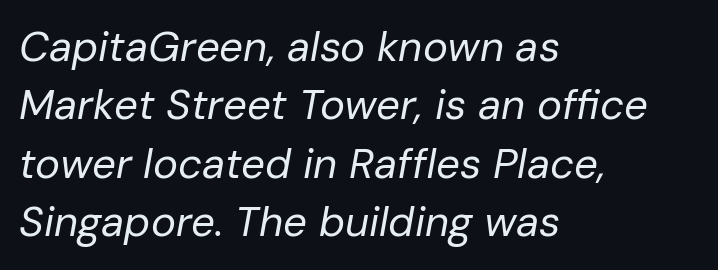
{"italic": "yes", "lean": "right", "slant_degrees": 10, "bold": "no", "weight": "regular", "width": "normal", "stroke_contrast": "low", "x_height": "medium", "monospaced": "no", "underline": "no", "align": "left", "line_spacing": "normal", "line_spacing_ratio": 1.39, "letter_spacing": "normal", "letter_spacing_em": 0.0, "glyph_px": 42}
